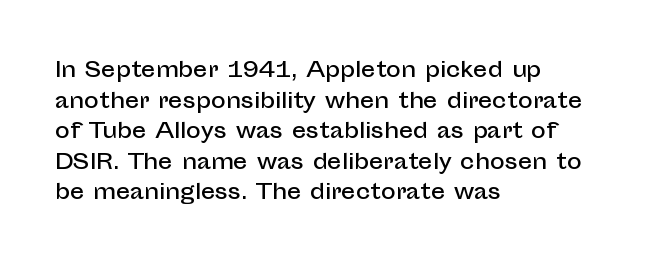
The image shows 20 px text type, upright; set left-aligned, normal line spacing (1.53x), normal letter spacing, not underlined.
